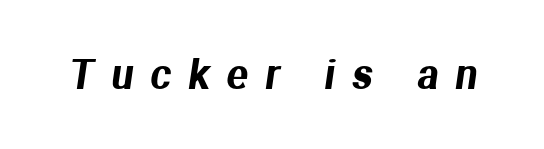
The image shows 39 px sans-serif type; set unusually wide letter spacing (+0.45 em), not underlined; medium stroke contrast and a medium x-height.
